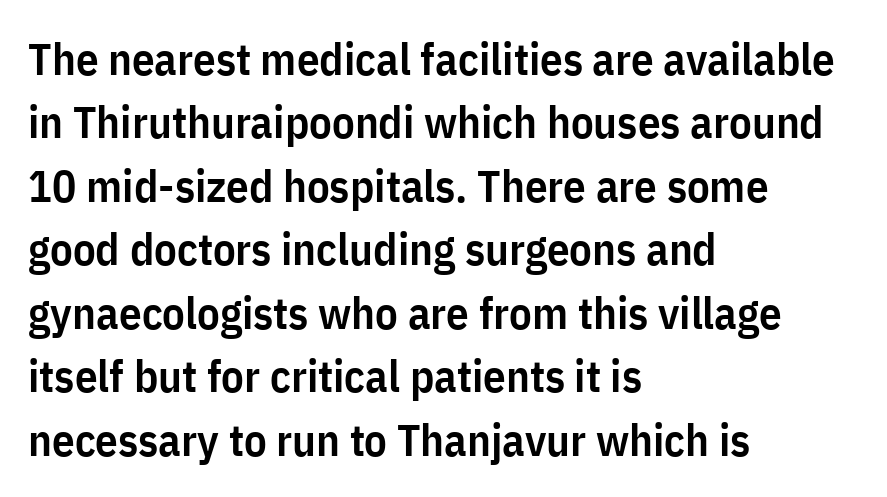
Look at the tracking — it's just the regular setting, nothing added. These lines sit exactly where default settings would place them. These lines are rendered in a variable-pitch font. Words float on clear page, feet unadorned.
